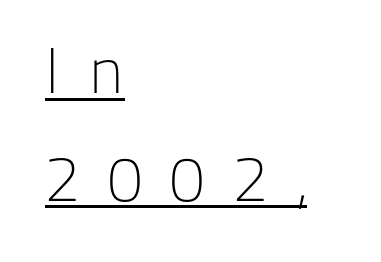
The image shows 64 px light sans-serif type, upright; set left-aligned, normal line spacing (1.68x), unusually wide letter spacing (+0.45 em), underlined; low stroke contrast and a medium x-height.
